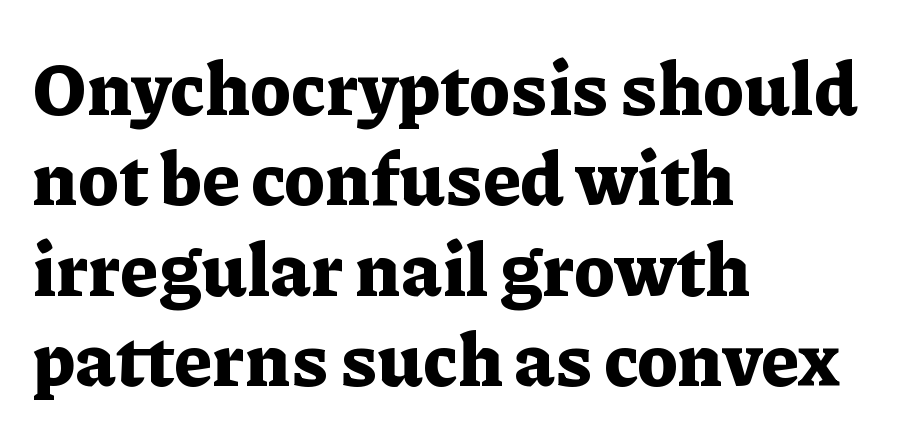
Q: Is the text bold? A: Yes.
Q: Is the text italic (slanted)? A: No, it is upright.
Q: Is the typeface a serif or a sans-serif typeface? A: Serif.
Q: Is the text underlined? A: No.
Q: How is the paragraph aligned? A: Left-aligned.
Q: Is the spacing between letters normal or unusually wide? A: Normal.
Q: Width (condensed, normal, or wide)? A: Normal.
Q: Stroke contrast? A: Low.
Q: x-height? A: Medium.
Q: Monospaced? A: No.
